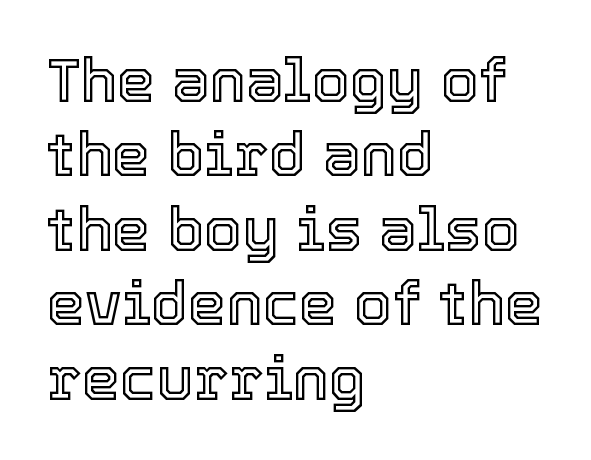
Q: Is the text italic (slanted)? A: No, it is upright.
Q: Is the text underlined? A: No.
Q: How is the paragraph aligned? A: Left-aligned.
Q: Is the spacing between letters normal or unusually wide? A: Normal.
Q: Width (condensed, normal, or wide)? A: Normal.
Q: x-height? A: Medium.
Q: Monospaced? A: No.
